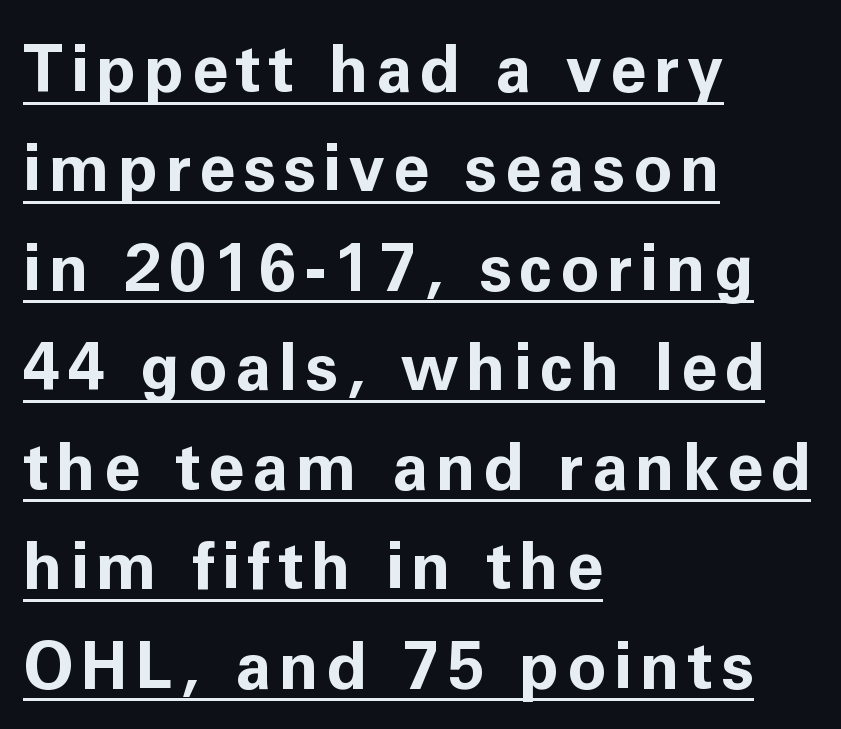
The image shows 65 px bold sans-serif type, upright; set left-aligned, normal line spacing (1.53x), underlined; low stroke contrast and a medium x-height.
